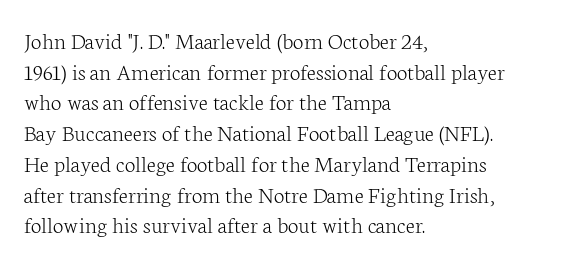
The image shows 24 px text type, upright; set left-aligned, normal line spacing (1.28x), normal letter spacing, not underlined.
